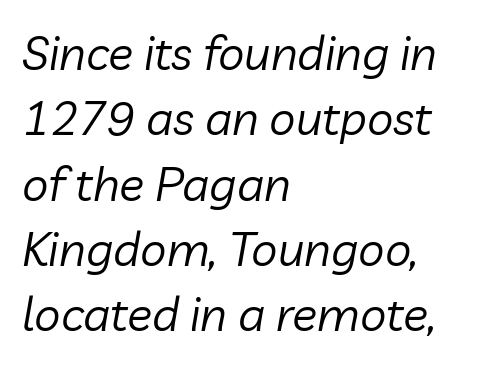
Q: Is the text bold? A: No.
Q: Is the text italic (slanted)? A: Yes, it leans right by about 10 degrees.
Q: Is the text underlined? A: No.
Q: How is the paragraph aligned? A: Left-aligned.
Q: Is the spacing between letters normal or unusually wide? A: Normal.
Q: Is the spacing between lines tight, normal or loose? A: Normal.
Q: Width (condensed, normal, or wide)? A: Normal.
Q: Stroke contrast? A: Low.
Q: x-height? A: Medium.
Q: Monospaced? A: No.
